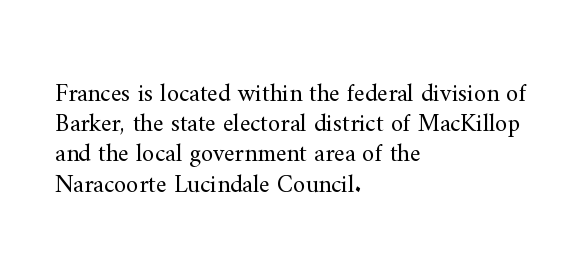
{"italic": "no", "bold": "no", "underline": "no", "align": "left", "line_spacing_ratio": 1.21, "letter_spacing": "normal", "letter_spacing_em": 0.0, "glyph_px": 25}
